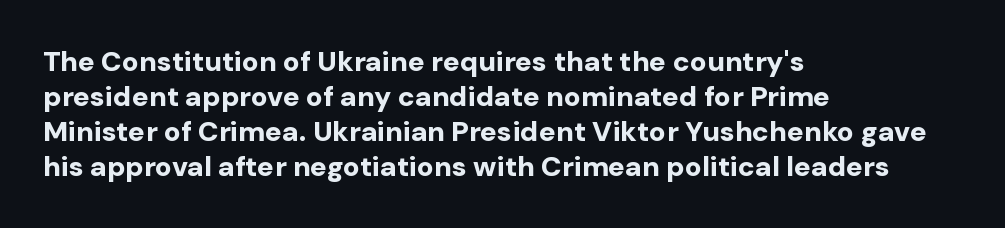
The image shows 28 px bold sans-serif type, upright; set left-aligned, normal line spacing (1.25x), normal letter spacing, not underlined; low stroke contrast and a medium x-height.
